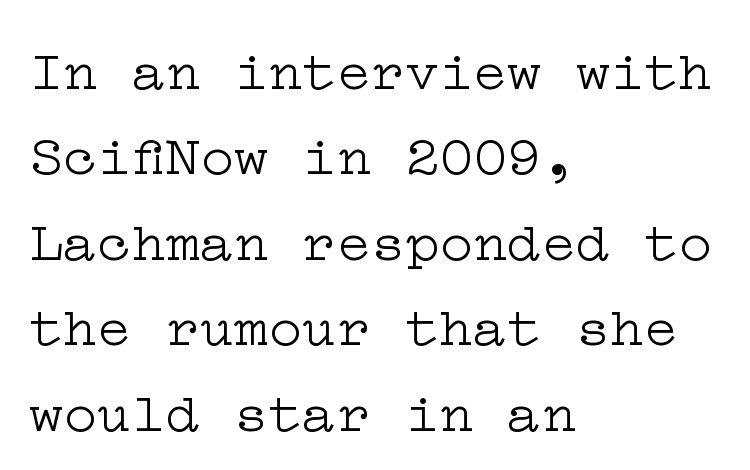
{"serif": "yes", "italic": "no", "bold": "no", "weight": "light", "width": "wide", "stroke_contrast": "low", "x_height": "medium", "underline": "no", "align": "left", "line_spacing": "normal", "line_spacing_ratio": 1.5, "letter_spacing": "normal", "letter_spacing_em": 0.0, "glyph_px": 57}
